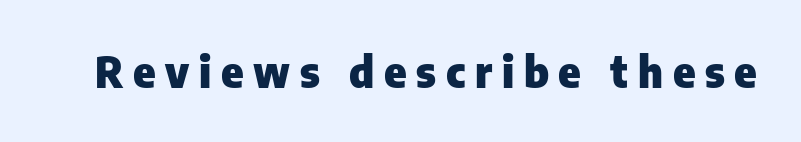
The image shows 42 px heavy sans-serif type, upright; set unusually wide letter spacing (+0.23 em), not underlined; low stroke contrast and a medium x-height.
